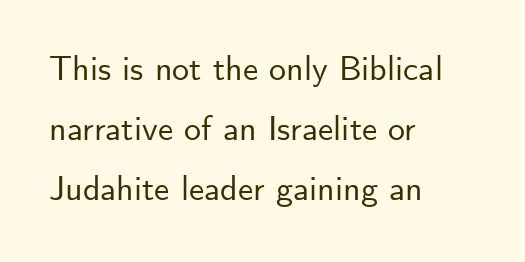
Descenders hang freely into open space. Left-aligned paragraph, ragged on the right. The font family rendered here belongs to the sans-serif group. Think of a printed novel: that variable character pitch is what you see here. Ascenders rise straight up at ninety degrees.
